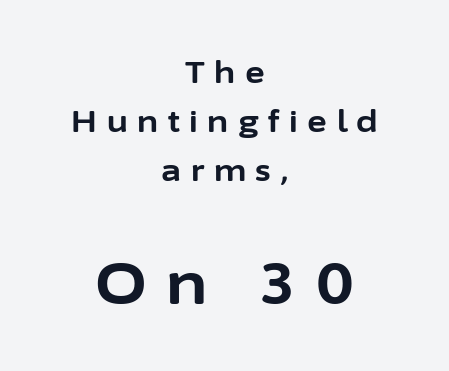
{"serif": "no", "italic": "no", "bold": "yes", "weight": "bold", "width": "normal", "stroke_contrast": "low", "x_height": "medium", "monospaced": "no", "underline": "no", "align": "center", "line_spacing": "normal", "line_spacing_ratio": 1.63, "letter_spacing": "wide", "letter_spacing_em": 0.32, "larger_block": "second", "size_ratio": 1.97, "glyph_px": 59}
